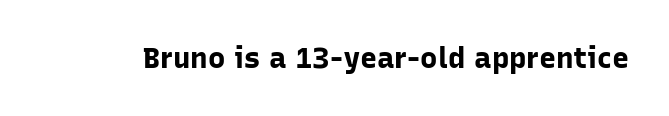
{"serif": "no", "italic": "no", "bold": "yes", "weight": "bold", "width": "normal", "stroke_contrast": "low", "x_height": "medium", "monospaced": "no", "underline": "no", "letter_spacing": "normal", "letter_spacing_em": 0.0, "glyph_px": 29}
